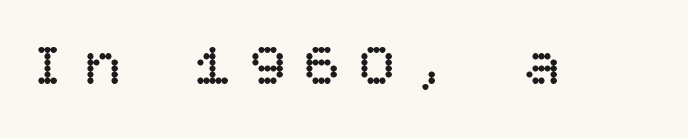
Q: Is the text bold? A: No.
Q: Is the text italic (slanted)? A: No, it is upright.
Q: Is the text underlined? A: No.
Q: Is the spacing between letters normal or unusually wide? A: Unusually wide.
Q: Width (condensed, normal, or wide)? A: Normal.
Q: Stroke contrast? A: Low.
Q: x-height? A: Large.
